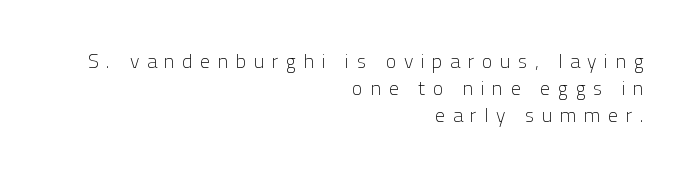
Summary of weight: not heavy and not bold. Interline gaps are of average width in this sample. Horizontally, the lines are justified to the trailing edge only. Nope, not italic — everything's standing straight.
